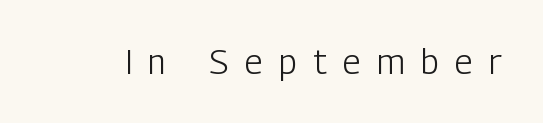
{"serif": "no", "italic": "no", "bold": "no", "weight": "light", "width": "condensed", "stroke_contrast": "low", "x_height": "medium", "monospaced": "no", "underline": "no", "letter_spacing": "wide", "letter_spacing_em": 0.49, "glyph_px": 34}
